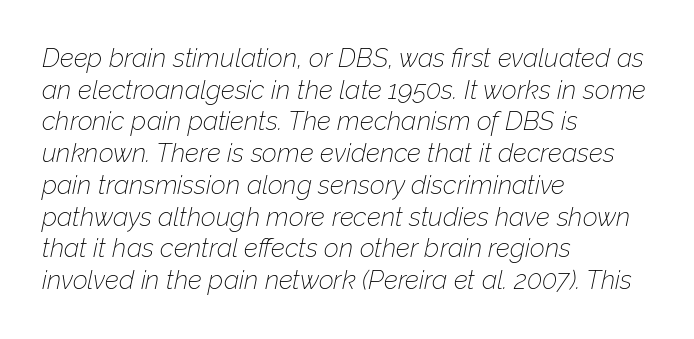
Q: Is the text bold? A: No.
Q: Is the text italic (slanted)? A: Yes, it leans right by about 12 degrees.
Q: Is the text underlined? A: No.
Q: How is the paragraph aligned? A: Left-aligned.
Q: Is the spacing between letters normal or unusually wide? A: Normal.
